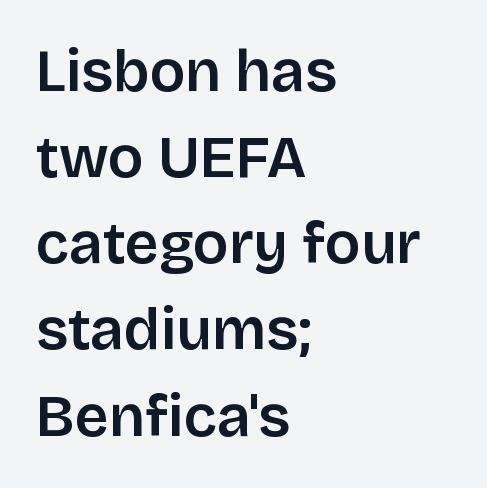
The rendering uses natural spacing where letterforms have individual widths. Every character sits straight up, as roman type does. Normally led — the rows are evenly, conventionally spaced. Nobody touched the tracking dial on this one. Does the type have serifs? No, each stem ends abruptly. Rule under the text: the space is simply empty.
